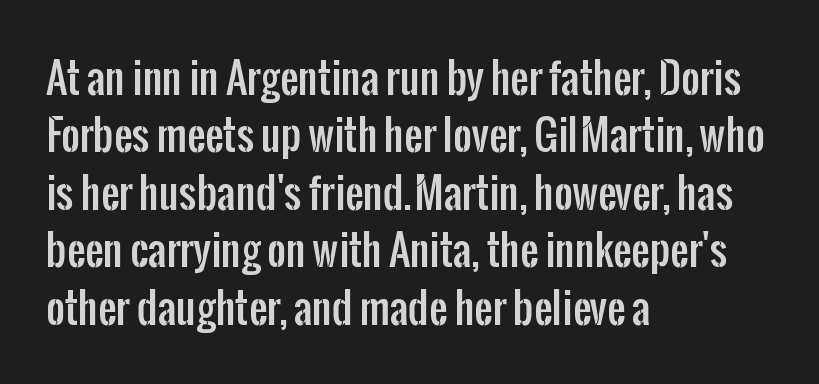
{"serif": "no", "italic": "no", "width": "condensed", "stroke_contrast": "low", "x_height": "medium", "monospaced": "no", "underline": "no", "align": "left", "line_spacing": "normal", "line_spacing_ratio": 1.4, "letter_spacing": "normal", "letter_spacing_em": 0.0, "glyph_px": 41}
